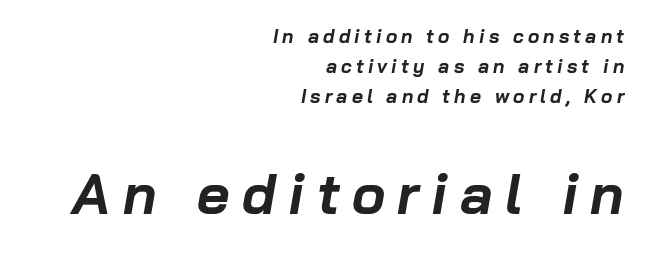
Q: Is the text bold? A: Yes.
Q: Is the text italic (slanted)? A: Yes, it leans right by about 10 degrees.
Q: Is the text underlined? A: No.
Q: How is the paragraph aligned? A: Right-aligned.
Q: Is the spacing between letters normal or unusually wide? A: Unusually wide.
Q: Is the spacing between lines tight, normal or loose? A: Normal.
Q: Which block of text is set in a larger size, the first (top) or the second (bottom)? A: The second (bottom) one.
Q: Width (condensed, normal, or wide)? A: Normal.
Q: Stroke contrast? A: Low.
Q: x-height? A: Medium.
Q: Monospaced? A: No.
